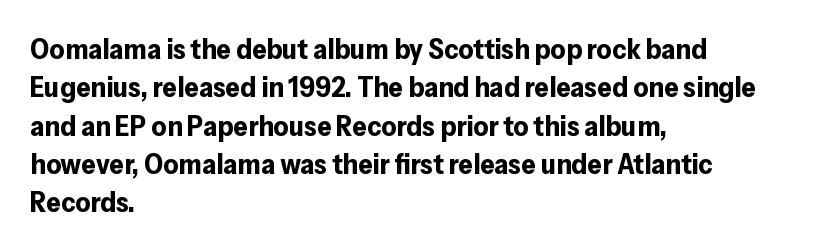
Words appear dense and cohesive because spacing is normal. I'd describe the lettering as bold — thick and assertive. Interline gaps are of average width in this sample. Each letter keeps its own natural width here, so spacing adapts to shape. This sample uses an upright cut, with every glyph sitting square on the baseline. Grotesque or geometric, the face here clearly has no serifs.
